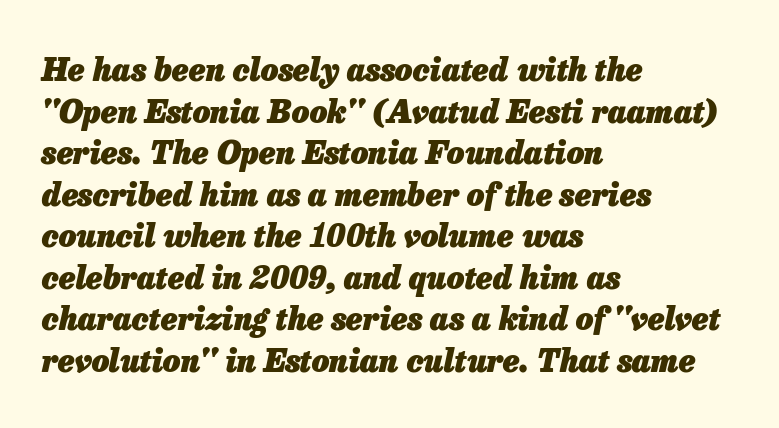
{"italic": "yes", "lean": "right", "slant_degrees": 13, "bold": "yes", "weight": "heavy", "width": "normal", "stroke_contrast": "low", "x_height": "medium", "monospaced": "no", "underline": "no", "align": "left", "line_spacing": "normal", "line_spacing_ratio": 1.34, "letter_spacing": "normal", "letter_spacing_em": 0.0, "glyph_px": 31}
